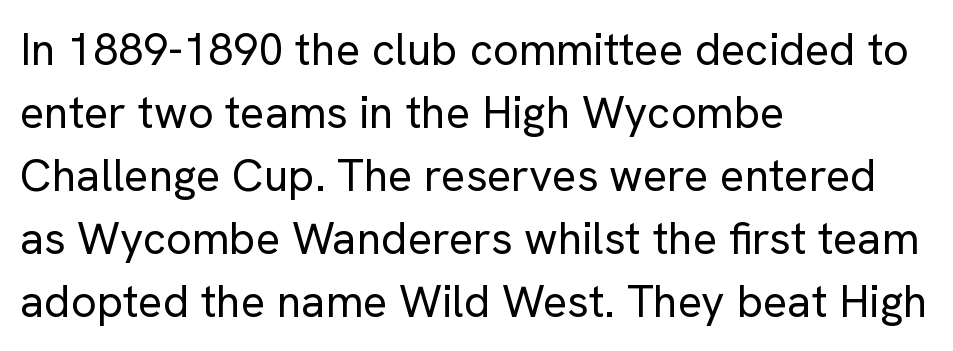
Nope, no serifs anywhere on these letters. The passage shown is typed in a proportional face where columns would drift. The setting favours the left margin, as ordinary paragraphs usually do. Default kerning and tracking; the words read as compact shapes. Rule under the text: the space is simply empty.
